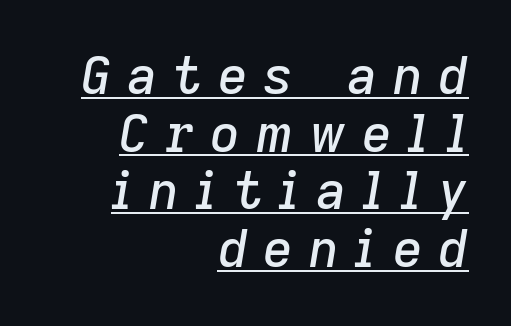
How are the letters spaced? Widely, with obvious added tracking. Rendered with sloped, italic letterforms. Is this a fixed-width face? No — the glyphs have proportional, varying widths. This block would grow much taller if given ordinary leading; it's compressed now. Which margin do the lines hug? The right one — the left edge is uneven.
